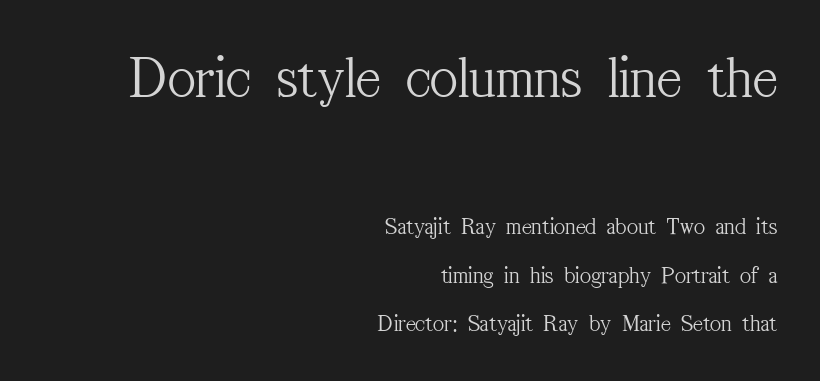
{"serif": "yes", "italic": "no", "bold": "no", "weight": "light", "width": "condensed", "stroke_contrast": "medium", "x_height": "medium", "monospaced": "no", "underline": "no", "align": "right", "line_spacing": "loose", "line_spacing_ratio": 2.02, "letter_spacing": "normal", "letter_spacing_em": 0.0, "larger_block": "first", "size_ratio": 2.5, "glyph_px": 60}
